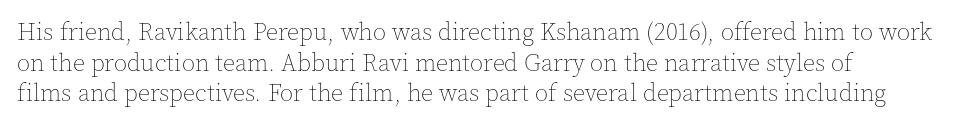
The image shows 24 px text type, upright; set left-aligned, normal line spacing (1.28x), normal letter spacing, not underlined.
